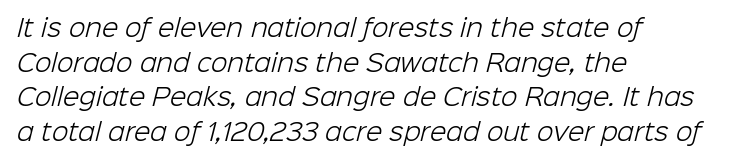
{"bold": "no", "underline": "no", "align": "left", "line_spacing": "normal", "line_spacing_ratio": 1.44, "letter_spacing": "normal", "letter_spacing_em": 0.0, "glyph_px": 24}
